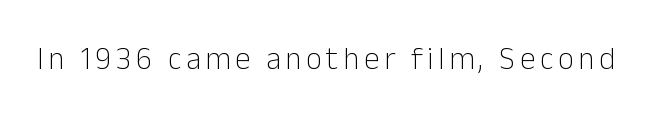
The image shows 31 px light sans-serif type, upright; set not underlined; low stroke contrast and a medium x-height.
